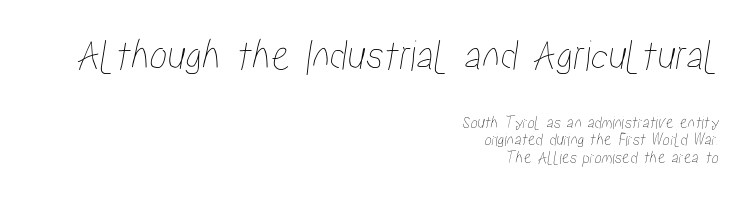
Has an underline been added? It has not. Very little white space separates one row of letters from the next. Standard letterfit; no display-style spreading of the glyphs. The face used here is proportionally spaced, like ordinary book or web type. Caption: multi-line text, flush right, ragged left. Look at the glyph heights: the upper group is clearly the bigger setting.
